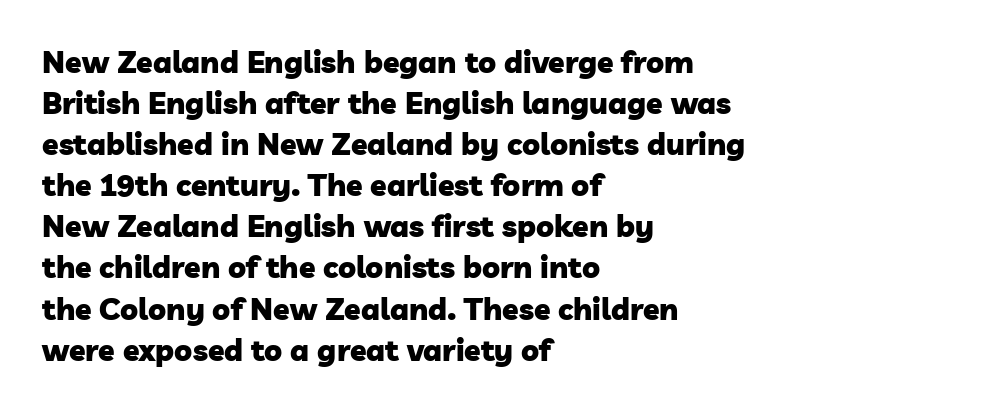
Q: Is the text bold? A: Yes.
Q: Is the typeface a serif or a sans-serif typeface? A: Sans-serif.
Q: Is the text underlined? A: No.
Q: How is the paragraph aligned? A: Left-aligned.
Q: Is the spacing between letters normal or unusually wide? A: Normal.
Q: Is the spacing between lines tight, normal or loose? A: Normal.
Q: Width (condensed, normal, or wide)? A: Normal.
Q: Stroke contrast? A: Low.
Q: x-height? A: Medium.
Q: Monospaced? A: No.
